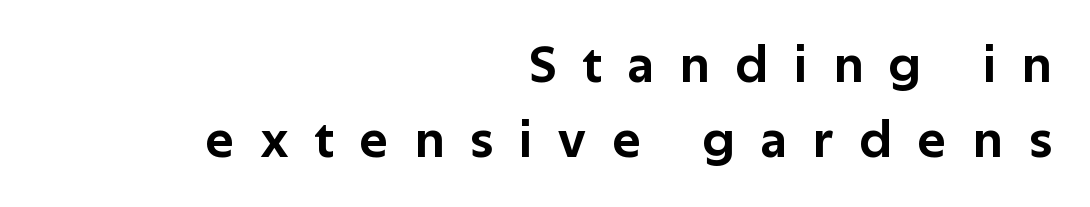
Q: Is the text italic (slanted)? A: No, it is upright.
Q: Is the typeface a serif or a sans-serif typeface? A: Sans-serif.
Q: Is the text underlined? A: No.
Q: How is the paragraph aligned? A: Right-aligned.
Q: Is the spacing between letters normal or unusually wide? A: Unusually wide.
Q: Is the spacing between lines tight, normal or loose? A: Normal.
Q: Width (condensed, normal, or wide)? A: Normal.
Q: Stroke contrast? A: Low.
Q: x-height? A: Medium.
Q: Monospaced? A: No.
